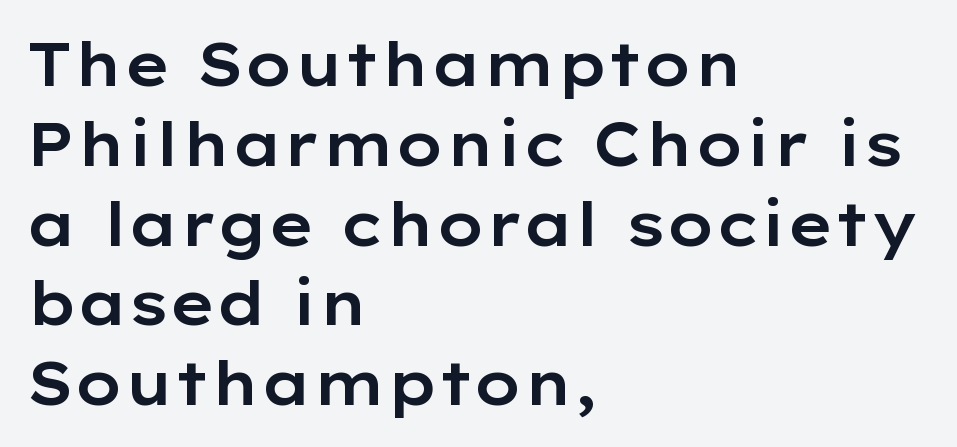
The gap between lines stays unmarked. Interline gaps are of average width in this sample. Style check: upright. Varying glyph widths throughout — classic text-font behaviour. Letterform terminals end flat and unadorned throughout the passage. Each line starts at the same left margin while the right side varies.
